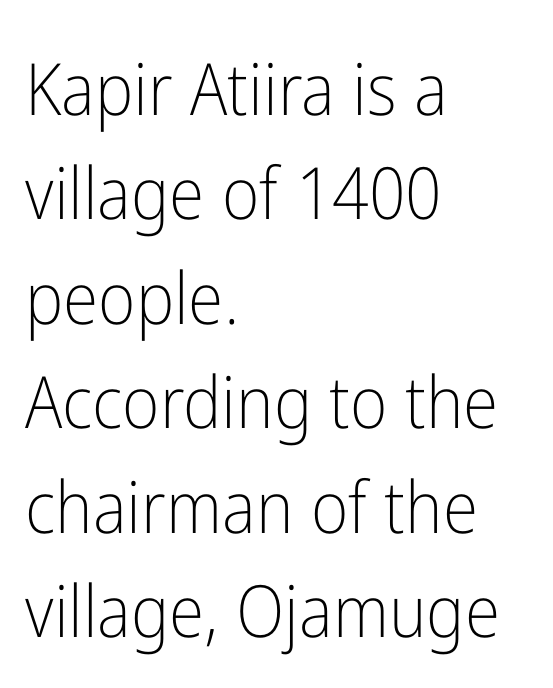
Q: Is the text bold? A: No.
Q: Is the text italic (slanted)? A: No, it is upright.
Q: Is the typeface a serif or a sans-serif typeface? A: Sans-serif.
Q: Is the text underlined? A: No.
Q: How is the paragraph aligned? A: Left-aligned.
Q: Is the spacing between letters normal or unusually wide? A: Normal.
Q: Is the spacing between lines tight, normal or loose? A: Normal.
Q: Width (condensed, normal, or wide)? A: Condensed.
Q: Stroke contrast? A: Low.
Q: x-height? A: Medium.
Q: Monospaced? A: No.
